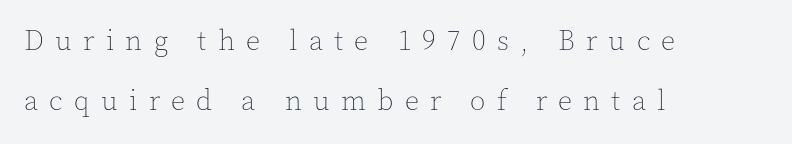
The passage shown is not underscored anywhere. How would I describe the line gaps? Wide and relaxed. The typesetter chose a ragged-right arrangement here. This sample uses an upright cut, with every glyph sitting square on the baseline. Display-style spreading of the glyphs; the letterfit is very open. Think of a printed novel: that variable character pitch is what you see here.
